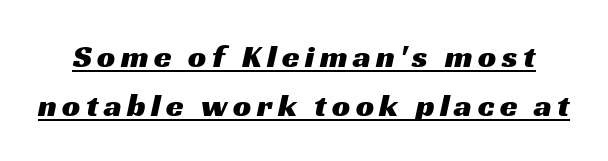
The image shows 32 px wide sans-serif type; set normal line spacing (1.53x), underlined; medium stroke contrast and a medium x-height.
